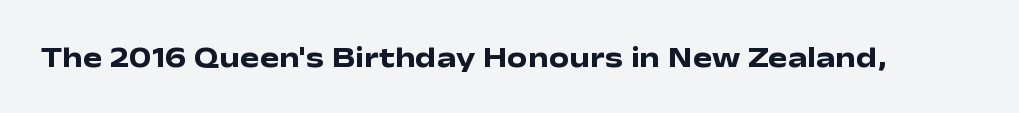
The letters advance in unequal steps, a hallmark of proportional type. Heavy, bold letterforms. Vertical strokes here are truly vertical. I'd call this a sans setting — the letters go barefoot. The space beneath each line is pristine and unruled.
